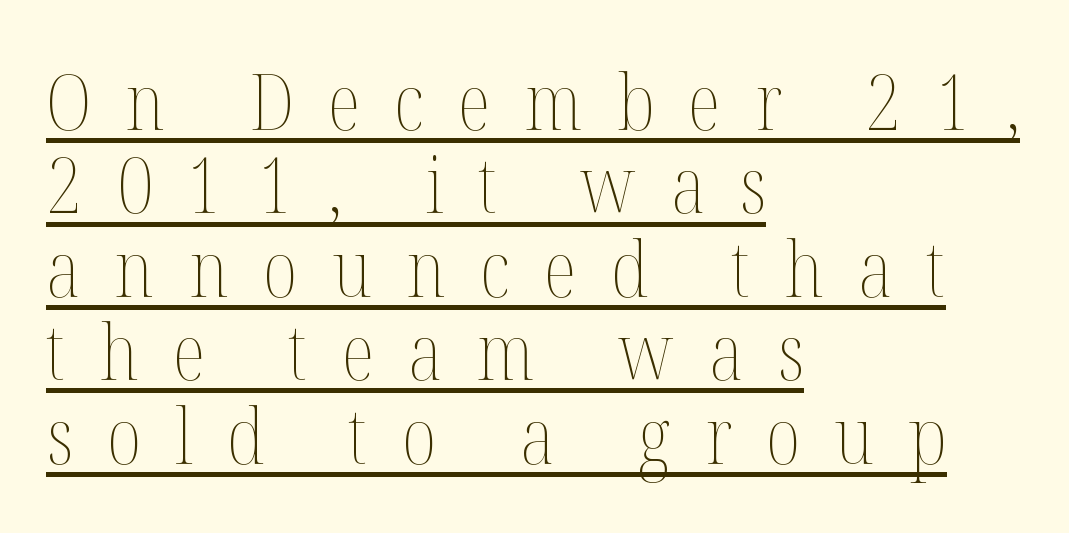
Q: Is the text bold? A: No.
Q: Is the text italic (slanted)? A: No, it is upright.
Q: Is the text underlined? A: Yes.
Q: How is the paragraph aligned? A: Left-aligned.
Q: Is the spacing between letters normal or unusually wide? A: Unusually wide.
Q: Is the spacing between lines tight, normal or loose? A: Tight.
Q: Width (condensed, normal, or wide)? A: Condensed.
Q: Stroke contrast? A: Medium.
Q: x-height? A: Medium.
Q: Monospaced? A: No.
